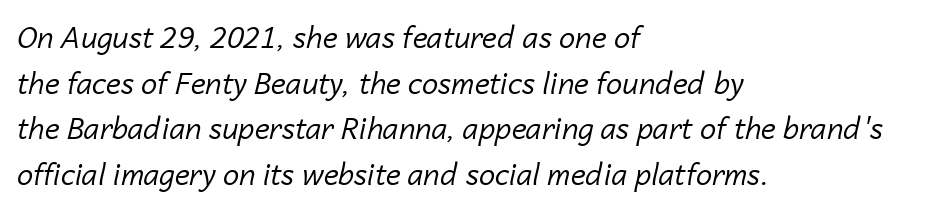
The ragged edge is on the right, which tells us the setting is flush left. Quick note: underline off. Characters are canted at an angle relative to the baseline's perpendicular. Each new line begins a customary step beneath the previous one. Think of a printed novel: that variable character pitch is what you see here.
